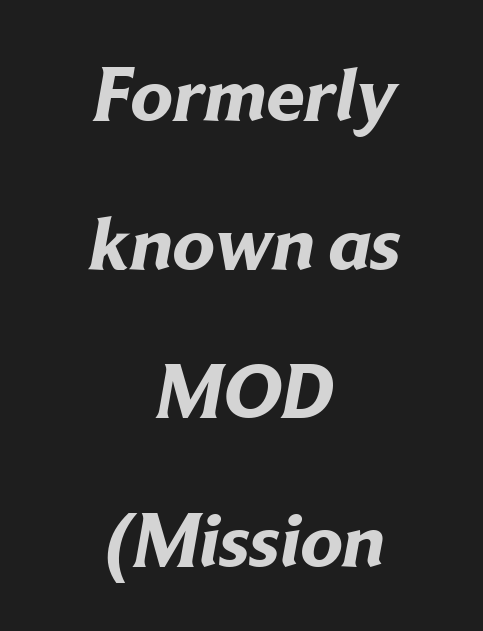
The image shows 77 px bold sans-serif type; set centered, loose line spacing (1.93x), normal letter spacing, not underlined; low stroke contrast and a medium x-height.
